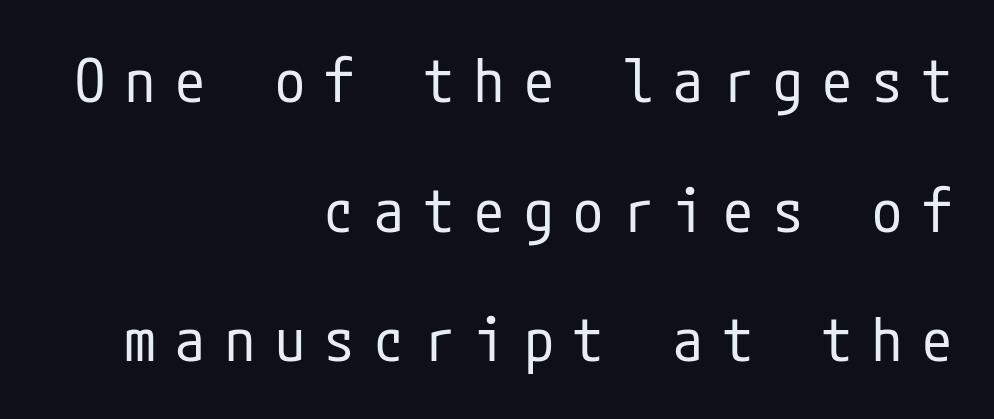
{"serif": "no", "italic": "no", "bold": "no", "weight": "regular", "width": "condensed", "stroke_contrast": "low", "x_height": "medium", "underline": "no", "align": "right", "line_spacing": "loose", "line_spacing_ratio": 2.16, "letter_spacing": "wide", "letter_spacing_em": 0.33, "glyph_px": 60}
